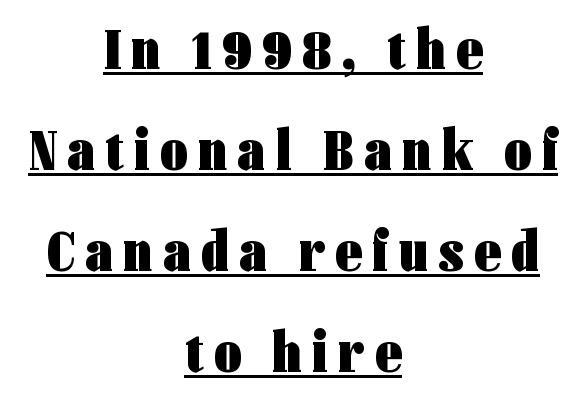
The image shows 59 px heavy, condensed sans-serif type, upright; set centered, line spacing 1.71x, underlined; low stroke contrast and a medium x-height.
